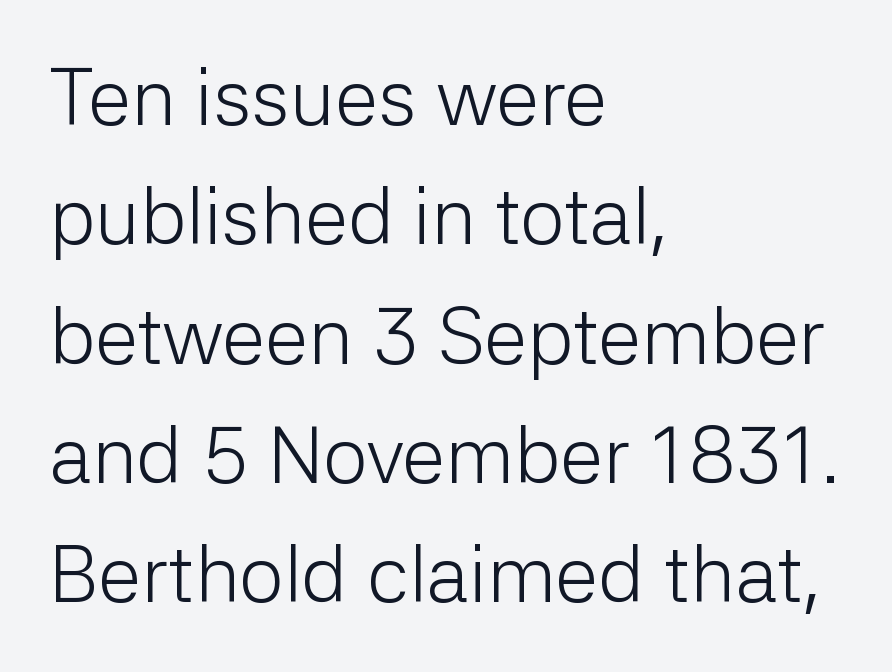
Observe the ordinary spacing: letters are neighbours, not strangers. Note the varied advance widths — an 'i' is clearly narrower than an 'm'. A typesetter would label this face a sans. Unmarked baselines from the first word to the last. The strokes are not fattened; the text isn't bold. Whoever set this chose a conventional vertical rhythm.
